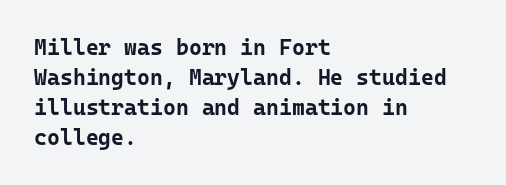
The image shows 22 px bold type, upright; set left-aligned, normal line spacing (1.36x), normal letter spacing, not underlined.
